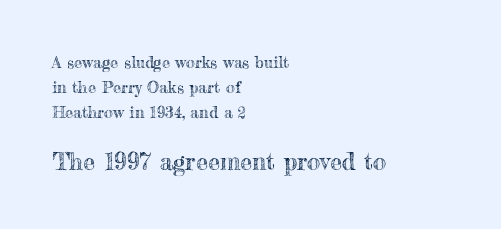
Ordinary non-slanted type is in use. Bigger letters appear in the bottom chunk; the top chunk is reduced. Compared with typical paragraphs, the rows here are spaced about the same. Horizontal alignment here is leftward, the default for most running prose. The rendering keeps characters at their native spacing.
